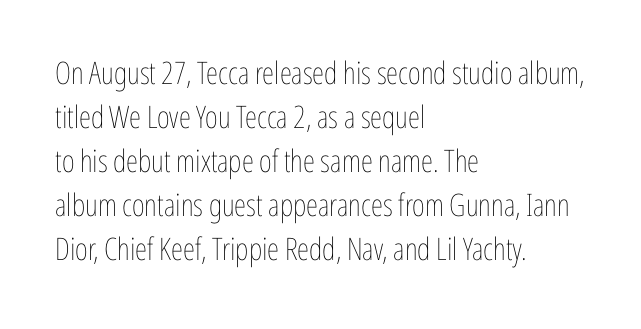
These lines are rendered in a variable-pitch font. Baseline-to-baseline distance is the conventional proportion of letter height. Honestly, the letter spacing is just normal — you wouldn't notice it. Descenders hang freely into open space. Is this a heavy cut? Hardly; it is regular or lighter.
